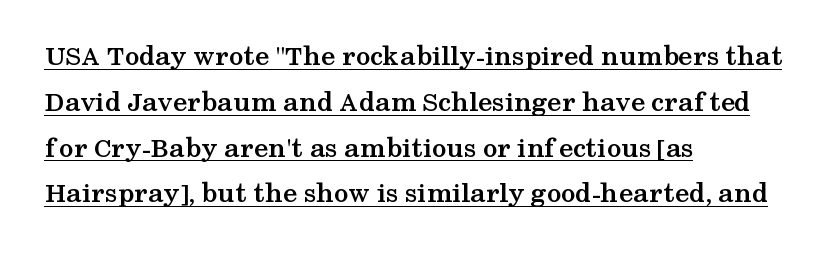
The image shows 29 px semibold, wide serif type, upright; set left-aligned, normal line spacing (1.58x), normal letter spacing, underlined; medium stroke contrast and a medium x-height.
